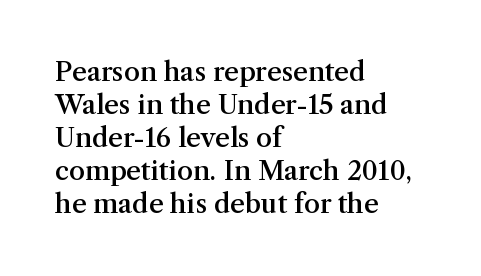
Q: Is the text bold? A: Semi-bold.
Q: Is the text italic (slanted)? A: No, it is upright.
Q: Is the text underlined? A: No.
Q: How is the paragraph aligned? A: Left-aligned.
Q: Is the spacing between letters normal or unusually wide? A: Normal.
Q: Is the spacing between lines tight, normal or loose? A: Normal.
